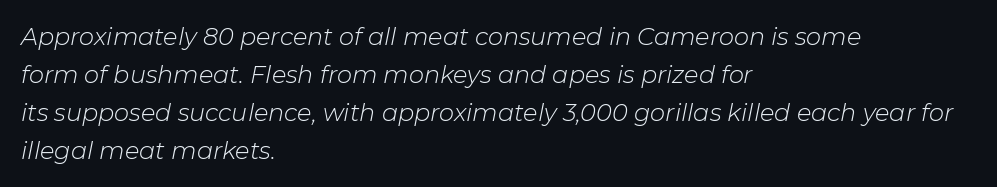
A typesetter would mark this as italic. This reads as an unemphasized weight, regular at the heaviest. Caption: standard tracking, unaltered. Any mark beneath the type? The region is blank. The paragraph shown leans on its left margin.
